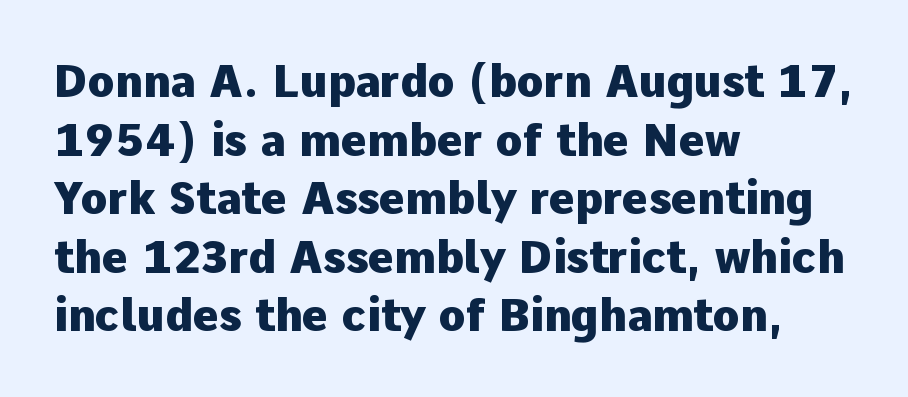
The image shows 44 px heavy sans-serif type, upright; set left-aligned, normal line spacing (1.33x), normal letter spacing, not underlined; low stroke contrast and a medium x-height.
